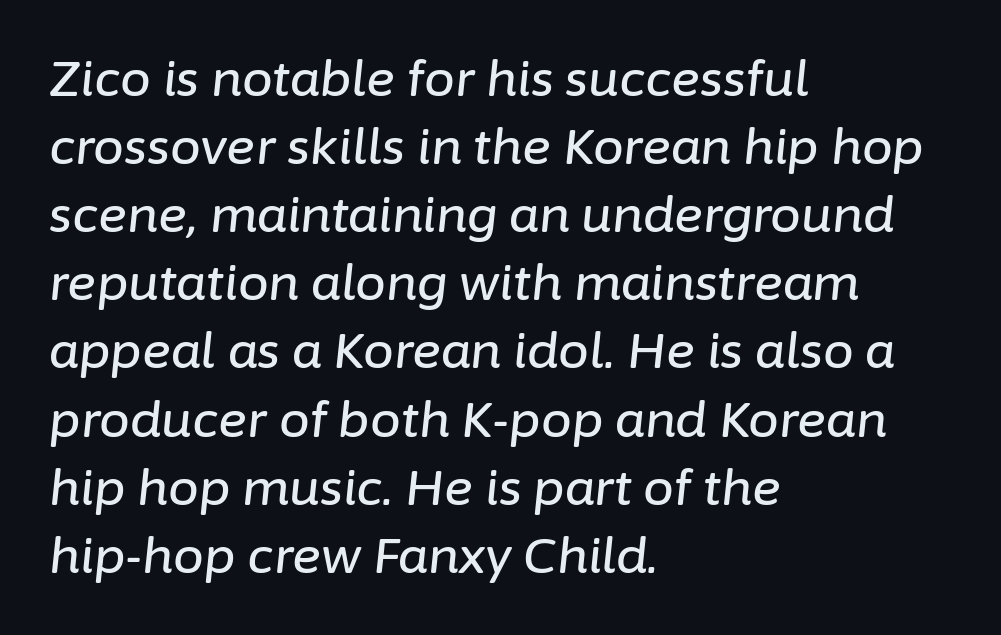
The image shows 49 px text type, italic (leaning right); set left-aligned, normal line spacing (1.39x), normal letter spacing, not underlined; low stroke contrast and a medium x-height.
